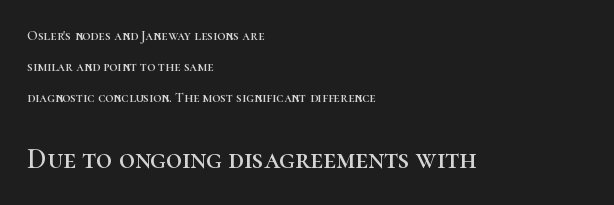
{"serif": "yes", "italic": "no", "width": "normal", "stroke_contrast": "high", "x_height": "medium", "monospaced": "no", "underline": "no", "align": "left", "line_spacing": "loose", "line_spacing_ratio": 2.21, "letter_spacing": "normal", "letter_spacing_em": 0.0, "larger_block": "second", "size_ratio": 2.0, "glyph_px": 28}
